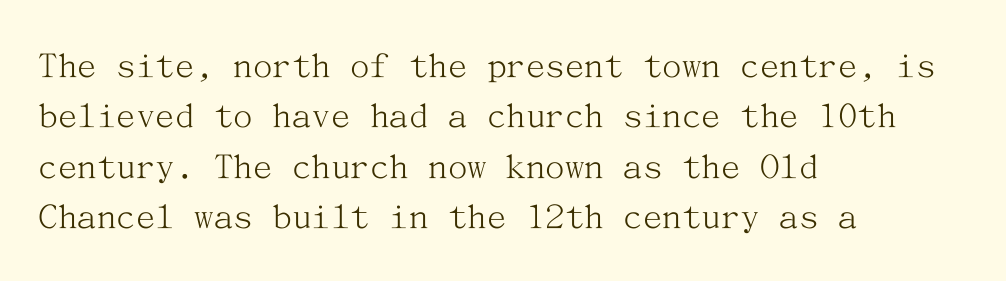
The image shows 39 px light serif type, upright; set left-aligned, normal line spacing (1.29x), normal letter spacing, not underlined; medium stroke contrast and a medium x-height.
